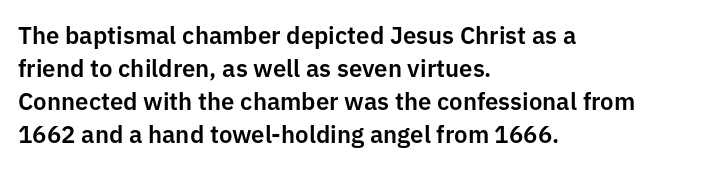
The image shows 24 px text type, upright; set left-aligned, normal line spacing (1.38x), normal letter spacing, not underlined.
